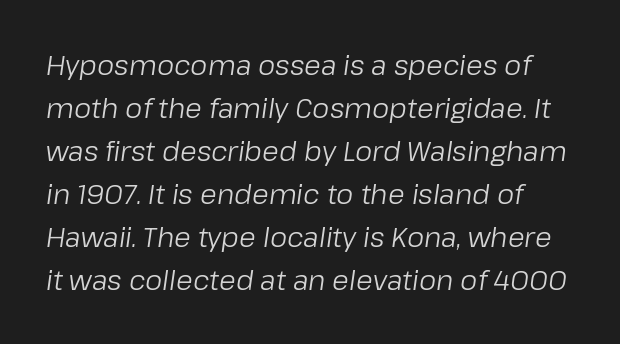
The typesetting does not lean heavy: it is not bold. There is no visible air inserted between adjacent glyphs. Would a proofreader flag this as italicized? Yes. The space directly below the letters is spotless. If you measured baseline to baseline, you'd find a middling distance.
